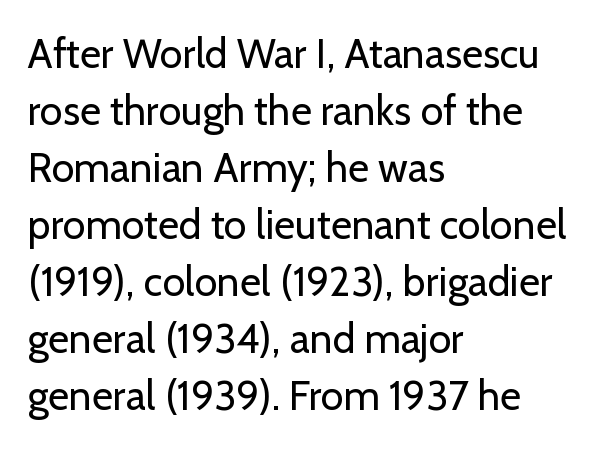
The image shows 41 px regular-weight sans-serif type, upright; set left-aligned, normal line spacing (1.39x), normal letter spacing, not underlined; low stroke contrast and a medium x-height.
